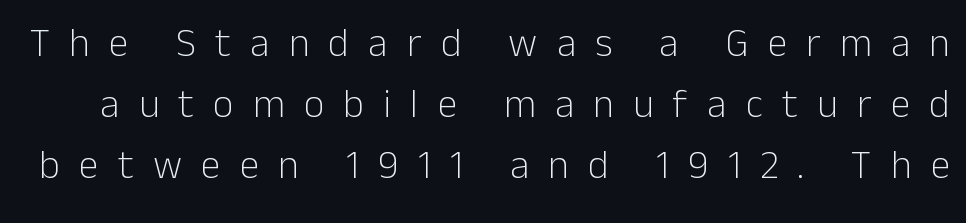
Q: Is the text bold? A: No.
Q: Is the text italic (slanted)? A: No, it is upright.
Q: Is the typeface a serif or a sans-serif typeface? A: Sans-serif.
Q: Is the text underlined? A: No.
Q: Is the spacing between letters normal or unusually wide? A: Unusually wide.
Q: Is the spacing between lines tight, normal or loose? A: Normal.
Q: Width (condensed, normal, or wide)? A: Normal.
Q: Stroke contrast? A: Low.
Q: x-height? A: Medium.
Q: Monospaced? A: No.
